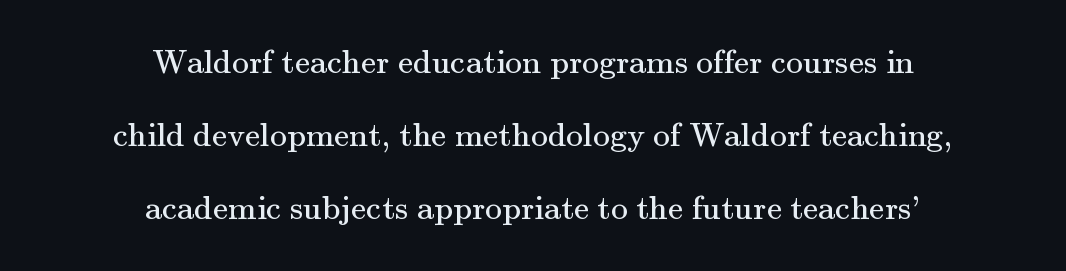
Students, observe: this is what heavily led, spacious text looks like. The face used here is proportionally spaced, like ordinary book or web type. The strip under each line holds only bare page. In terms of letterspacing, this is plain default setting.
